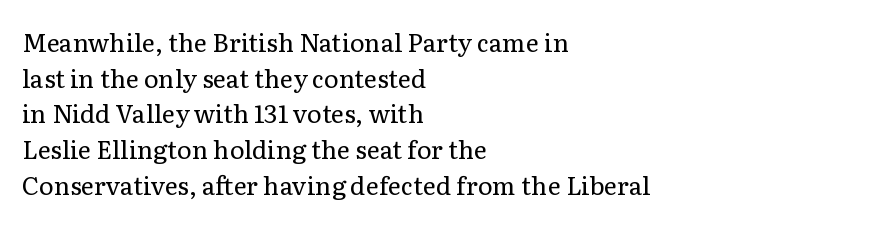
No word sits above an underline. These lines stack with their left ends in a neat column. The line-height multiplier appears to be the usual default. Ordinary non-slanted type is in use. Students, note that the glyphs here touch the page at normal intervals.
